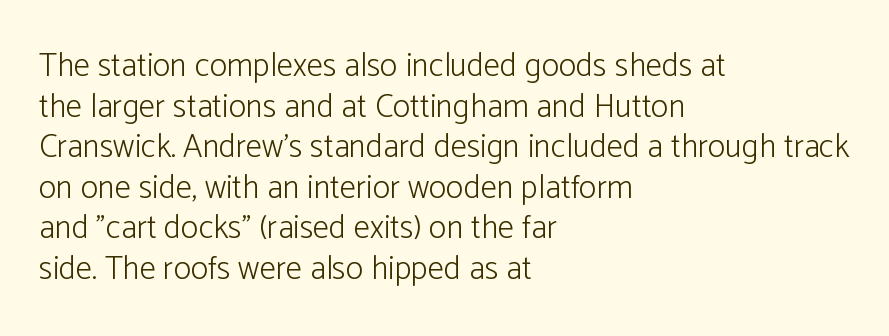
The image shows 33 px light sans-serif type, upright; set left-aligned, line spacing 1.23x, normal letter spacing, not underlined; low stroke contrast and a medium x-height.
